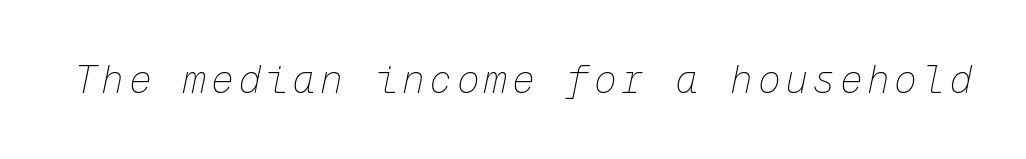
Compared with a typical body face, this is equally light or lighter still. Looks like terminal output: every glyph gets an equal slot. The glyphs look as if they've been sheared to an angle. Underline: absent.
